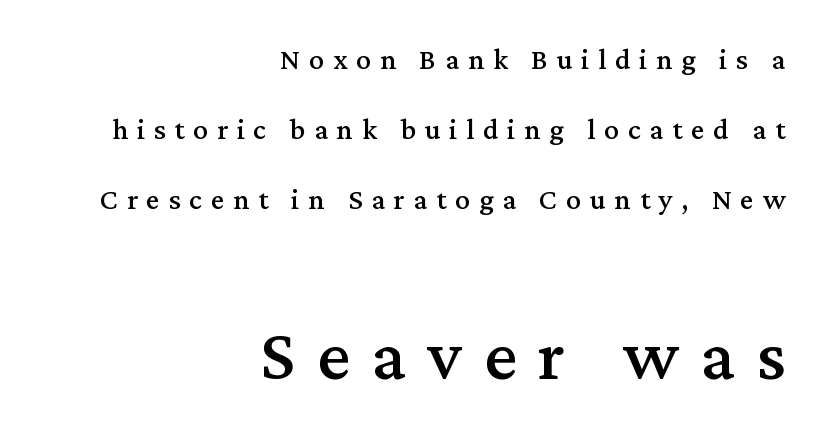
Q: Is the text italic (slanted)? A: No, it is upright.
Q: Is the typeface a serif or a sans-serif typeface? A: Serif.
Q: Is the text underlined? A: No.
Q: How is the paragraph aligned? A: Right-aligned.
Q: Is the spacing between letters normal or unusually wide? A: Unusually wide.
Q: Is the spacing between lines tight, normal or loose? A: Loose.
Q: Which block of text is set in a larger size, the first (top) or the second (bottom)? A: The second (bottom) one.
Q: Width (condensed, normal, or wide)? A: Normal.
Q: Stroke contrast? A: Medium.
Q: x-height? A: Medium.
Q: Monospaced? A: No.
